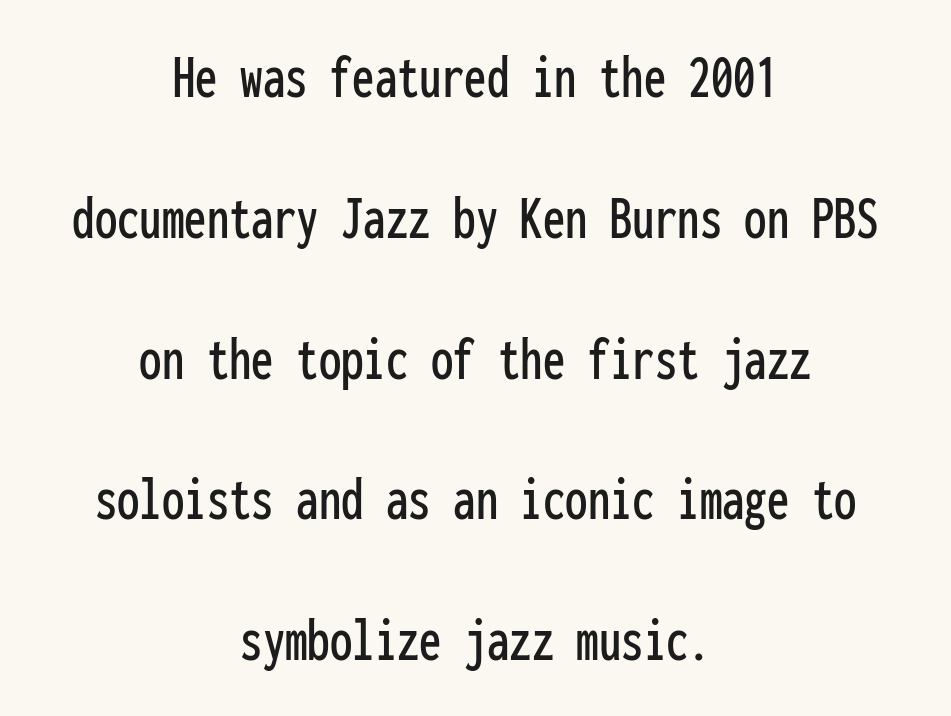
{"serif": "no", "italic": "no", "width": "condensed", "stroke_contrast": "low", "x_height": "medium", "monospaced": "yes", "underline": "no", "align": "center", "line_spacing": "loose", "line_spacing_ratio": 2.2, "letter_spacing": "normal", "letter_spacing_em": 0.0, "glyph_px": 64}
